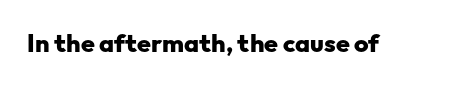
The image shows 25 px bold type, upright; set normal letter spacing, not underlined.
